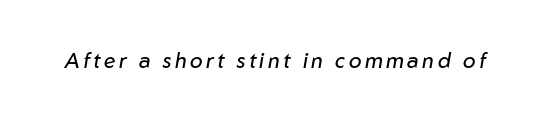
Q: Is the text bold? A: No.
Q: Is the text italic (slanted)? A: Yes, it leans right by about 10 degrees.
Q: Is the text underlined? A: No.
